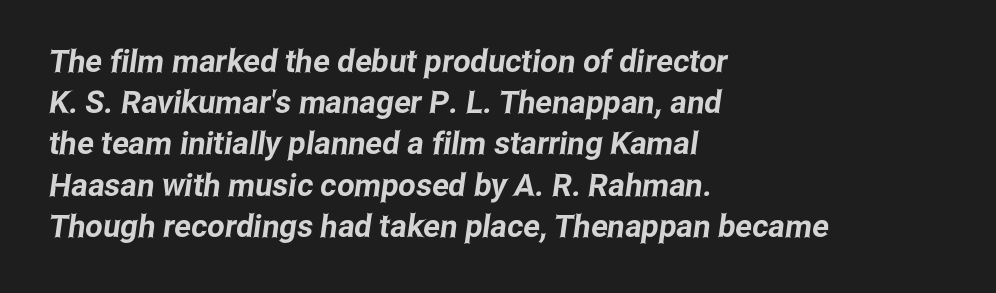
The setting favours the left margin, as ordinary paragraphs usually do. Inter-character spacing is left at the font's built-in metrics. Nobody drew a line under any word here. In terms of leading, this rendering sits right in the middle. Note: no serifs on the glyphs.
